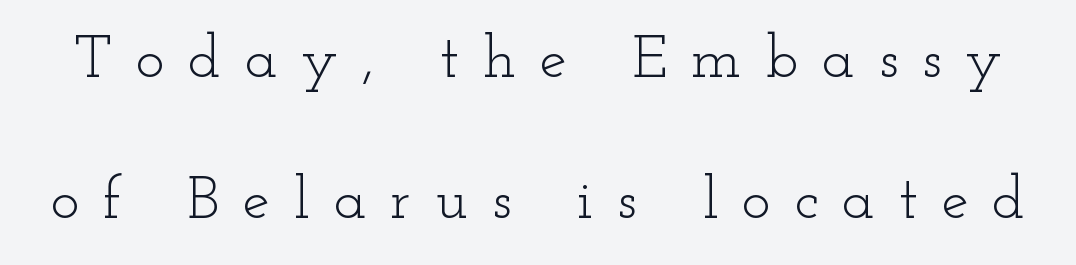
How are the letters spaced? Widely, with obvious added tracking. Is there much room between lines? Yes — plenty of vertical air separates them. Is the type heavy? It reads as light-to-regular instead. Nope, not italic — everything's standing straight. Each letter keeps its own natural width here, so spacing adapts to shape. The strip under each line holds only bare page.
